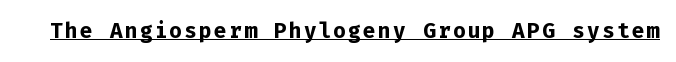
Do the letters lean? They stand straight. Compared with an ordinary text face, these strokes are far heavier — a full bold. Emphasis is given by a line drawn under the lettering.
